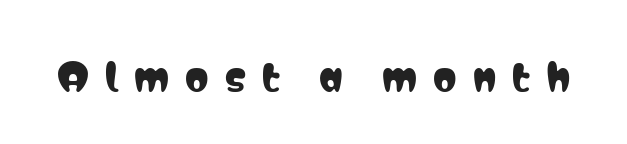
{"serif": "no", "italic": "no", "width": "condensed", "stroke_contrast": "low", "x_height": "medium", "monospaced": "no", "underline": "no", "letter_spacing": "wide", "letter_spacing_em": 0.44, "glyph_px": 37}
